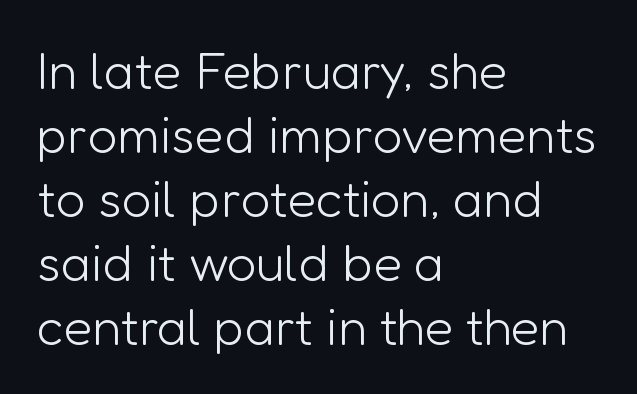
{"serif": "no", "italic": "no", "bold": "no", "weight": "light", "width": "normal", "stroke_contrast": "low", "x_height": "medium", "monospaced": "no", "underline": "no", "align": "left", "line_spacing_ratio": 1.23, "letter_spacing": "normal", "letter_spacing_em": 0.0, "glyph_px": 52}
